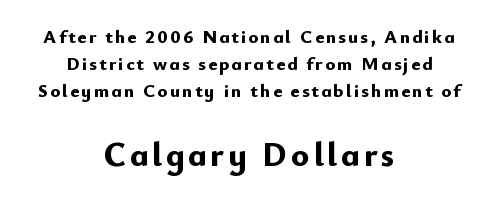
Spacing verdict: proportional, widths tailored to each character. Check where the strokes stop: nothing finishes them off — pure sans. Strokes here are thick enough to call this a true bold. Tall strokes in this sample are plumb rather than angled. Words float on clear page, feet unadorned.
